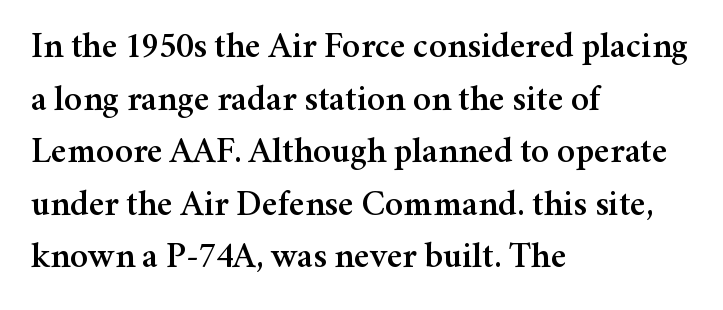
The font family rendered here belongs to the serif group. Proportional: the letters do not fall into vertical columns. These lines stack with their left ends in a neat column. The area under the type is left untouched.
